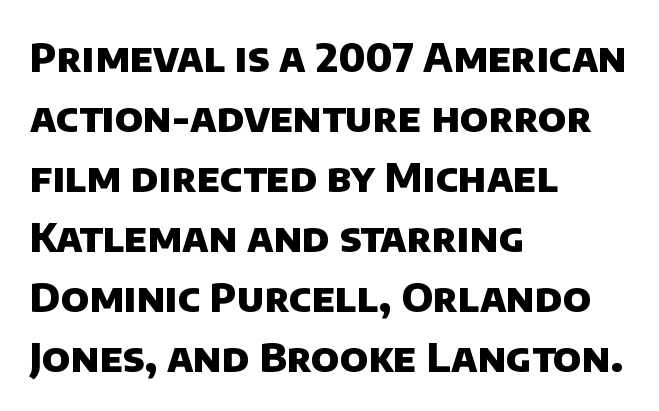
Q: Is the text bold? A: Yes.
Q: Is the typeface a serif or a sans-serif typeface? A: Sans-serif.
Q: Is the text underlined? A: No.
Q: How is the paragraph aligned? A: Left-aligned.
Q: Is the spacing between letters normal or unusually wide? A: Normal.
Q: Is the spacing between lines tight, normal or loose? A: Normal.
Q: Width (condensed, normal, or wide)? A: Normal.
Q: Stroke contrast? A: Low.
Q: x-height? A: Large.
Q: Monospaced? A: No.
